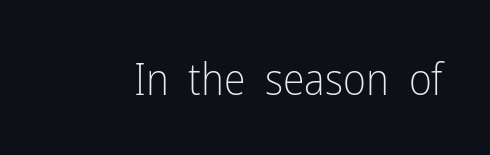
The image shows 44 px light, condensed sans-serif type, upright; set normal letter spacing, not underlined; low stroke contrast and a medium x-height.
